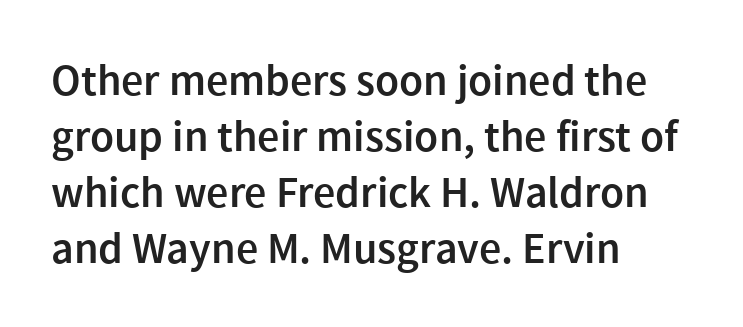
{"serif": "no", "italic": "no", "bold": "semi", "weight": "semibold", "width": "normal", "x_height": "medium", "monospaced": "no", "underline": "no", "align": "left", "line_spacing": "normal", "line_spacing_ratio": 1.27, "letter_spacing": "normal", "letter_spacing_em": 0.0, "glyph_px": 44}
